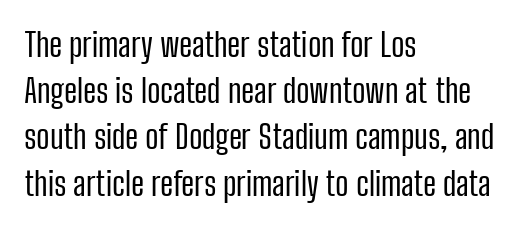
The image shows 33 px regular-weight, condensed sans-serif type, upright; set left-aligned, normal line spacing (1.4x), normal letter spacing, not underlined; low stroke contrast and a medium x-height.
